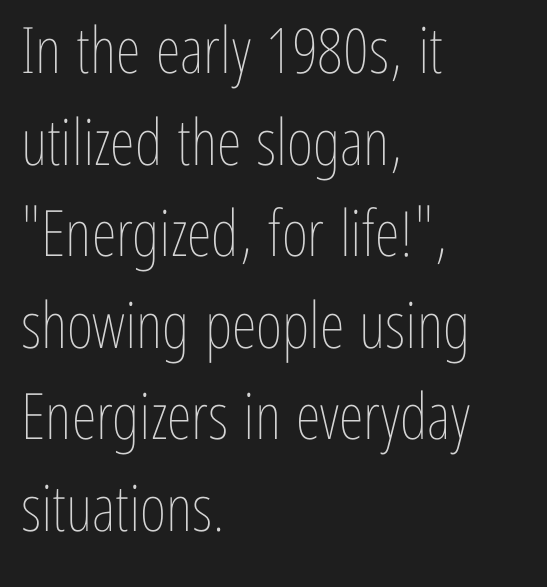
The image shows 64 px thin, condensed type, upright; set left-aligned, normal line spacing (1.43x), normal letter spacing, not underlined; low stroke contrast and a medium x-height.
